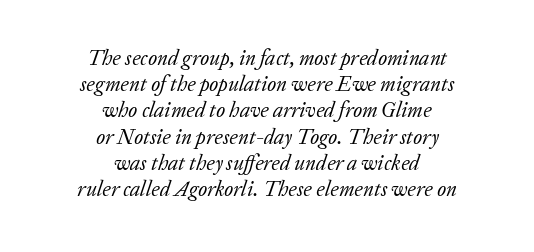
{"italic": "yes", "lean": "right", "slant_degrees": 20, "bold": "no", "underline": "no", "align": "center", "line_spacing": "normal", "line_spacing_ratio": 1.25, "letter_spacing": "normal", "letter_spacing_em": 0.0, "glyph_px": 21}
